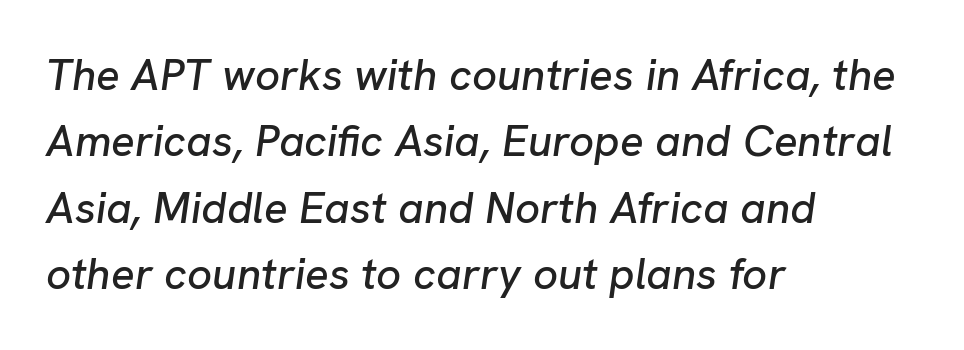
This rendering features lettering with no underline. The specimen reads as italic at a glance. The designer left line spacing at the default. The compositor pushed each line to the left boundary.
